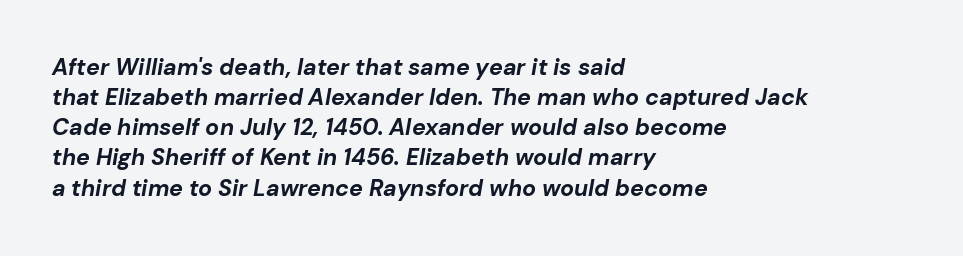
Does the weight exceed regular? Yes, all the way to bold. Does extra space separate the letters? No, they use regular spacing. The text carries the slant typical of an italic or oblique font. Vertically, the passage feels balanced, rows spaced as you'd expect. Each line starts at the same left margin while the right side varies. Check the space under the baseline: it is left empty.
